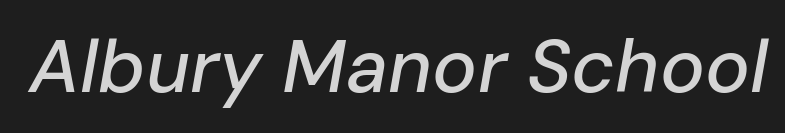
The image shows 75 px text type, italic (leaning right); set normal letter spacing, not underlined; low stroke contrast and a medium x-height.
